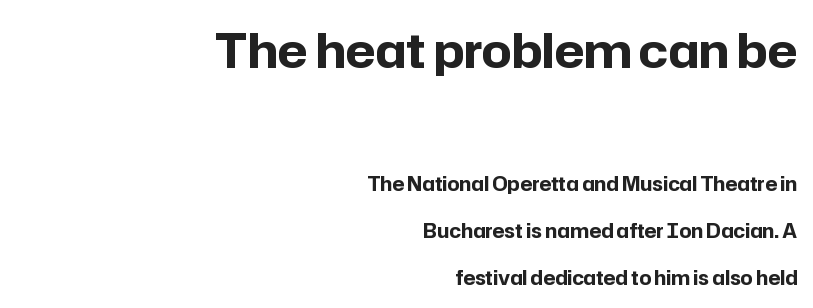
{"serif": "no", "italic": "no", "bold": "yes", "weight": "bold", "width": "normal", "stroke_contrast": "low", "x_height": "medium", "monospaced": "no", "underline": "no", "align": "right", "line_spacing": "loose", "line_spacing_ratio": 2.47, "letter_spacing": "normal", "letter_spacing_em": 0.0, "larger_block": "first", "size_ratio": 2.47, "glyph_px": 47}
